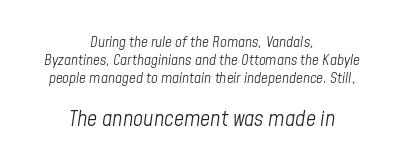
The baseline area is clear. Alignment: centered. The passage shown begins with its smaller block and ends with its larger one. Compared with a typical body face, this is equally light or lighter still.
